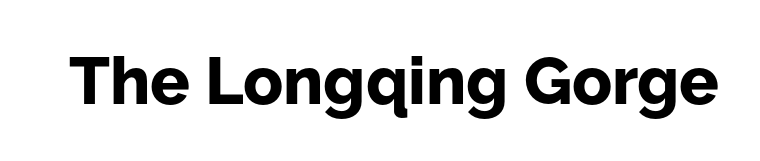
{"serif": "no", "italic": "no", "bold": "yes", "weight": "bold", "width": "normal", "stroke_contrast": "low", "x_height": "medium", "monospaced": "no", "underline": "no", "letter_spacing": "normal", "letter_spacing_em": 0.0, "glyph_px": 66}
